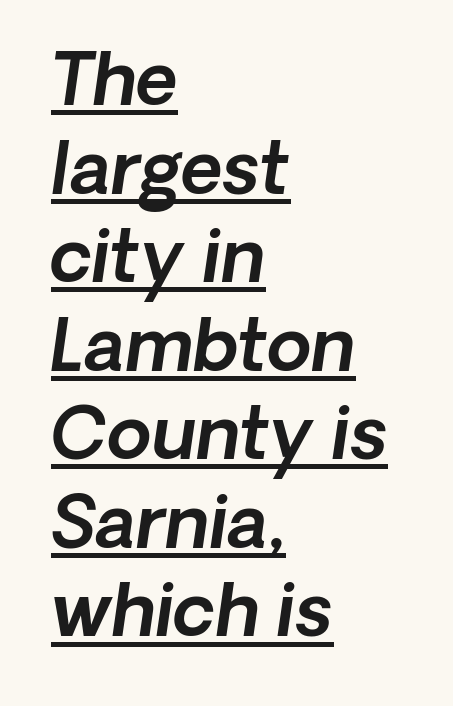
The image shows 72 px text type, italic (leaning right); set left-aligned, line spacing 1.23x, normal letter spacing, underlined; a medium x-height.
